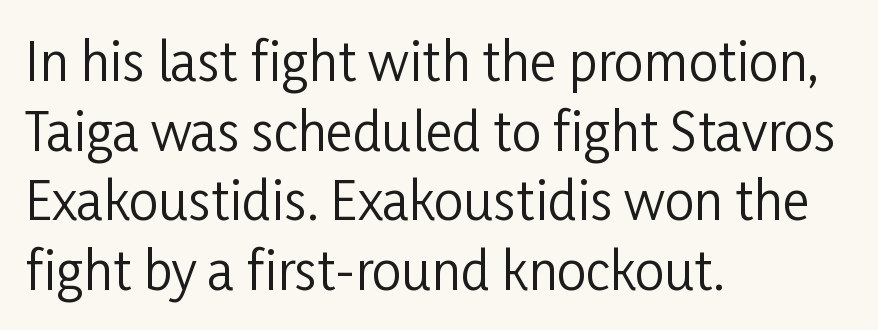
Check the space under the baseline: it is left empty. Look at the tracking — it's just the regular setting, nothing added. Every stem runs plumb, perpendicular to the baseline. Nope, no serifs anywhere on these letters. If you measured baseline to baseline, you'd find a middling distance.
